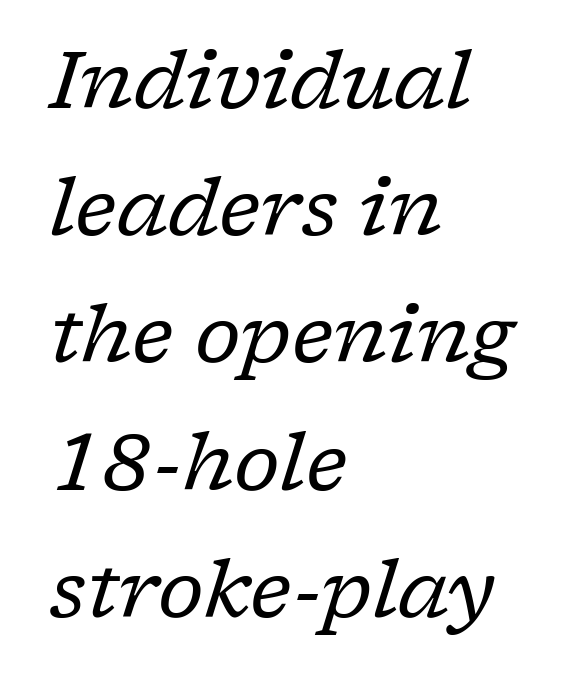
{"serif": "yes", "italic": "yes", "lean": "right", "slant_degrees": 17, "bold": "no", "weight": "regular", "width": "normal", "stroke_contrast": "low", "x_height": "medium", "monospaced": "no", "underline": "no", "align": "left", "line_spacing": "normal", "line_spacing_ratio": 1.59, "letter_spacing": "normal", "letter_spacing_em": 0.0, "glyph_px": 80}
